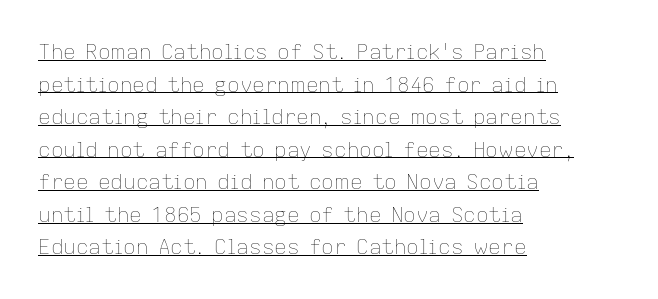
Q: Is the text bold? A: No.
Q: Is the text italic (slanted)? A: No, it is upright.
Q: Is the text underlined? A: Yes.
Q: How is the paragraph aligned? A: Left-aligned.
Q: Is the spacing between letters normal or unusually wide? A: Normal.
Q: Is the spacing between lines tight, normal or loose? A: Normal.
